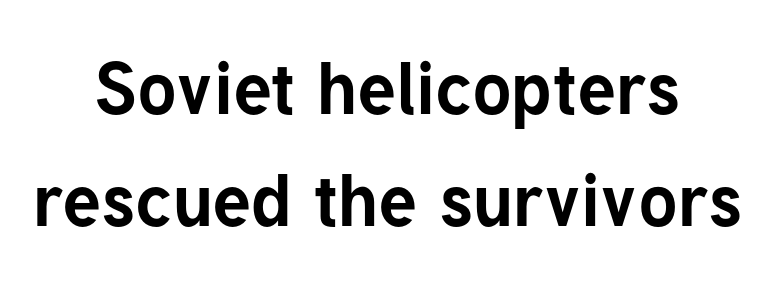
Q: Is the text bold? A: Yes.
Q: Is the text italic (slanted)? A: No, it is upright.
Q: Is the typeface a serif or a sans-serif typeface? A: Sans-serif.
Q: Is the text underlined? A: No.
Q: How is the paragraph aligned? A: Centered.
Q: Is the spacing between letters normal or unusually wide? A: Normal.
Q: Is the spacing between lines tight, normal or loose? A: Normal.
Q: Width (condensed, normal, or wide)? A: Normal.
Q: Stroke contrast? A: Low.
Q: x-height? A: Medium.
Q: Monospaced? A: No.
